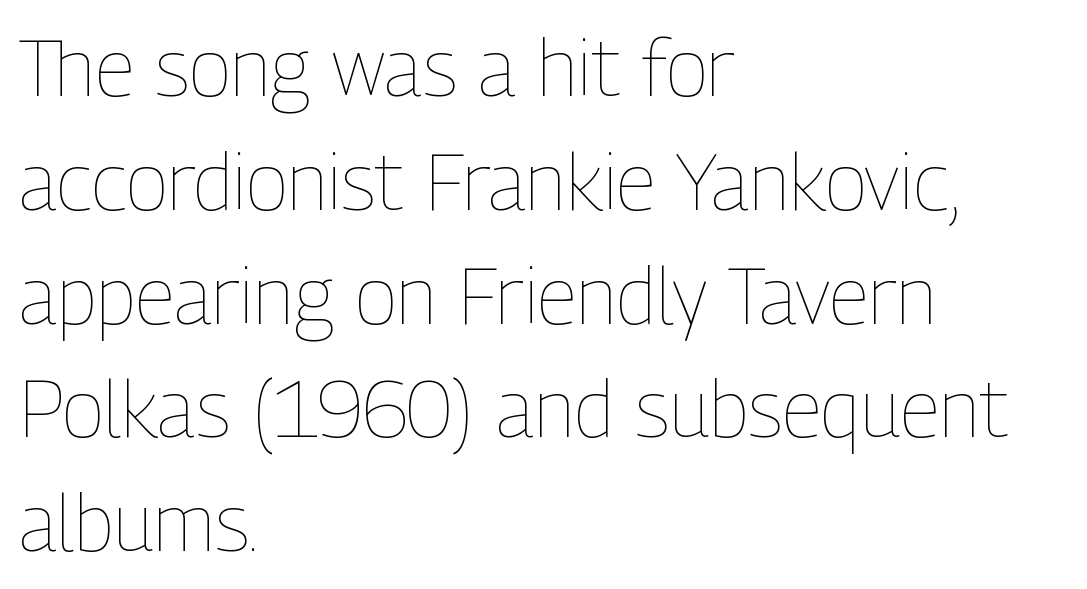
Q: Is the text bold? A: No.
Q: Is the text italic (slanted)? A: No, it is upright.
Q: Is the text underlined? A: No.
Q: How is the paragraph aligned? A: Left-aligned.
Q: Is the spacing between letters normal or unusually wide? A: Normal.
Q: Is the spacing between lines tight, normal or loose? A: Normal.
Q: Width (condensed, normal, or wide)? A: Condensed.
Q: Stroke contrast? A: Low.
Q: x-height? A: Medium.
Q: Monospaced? A: No.
